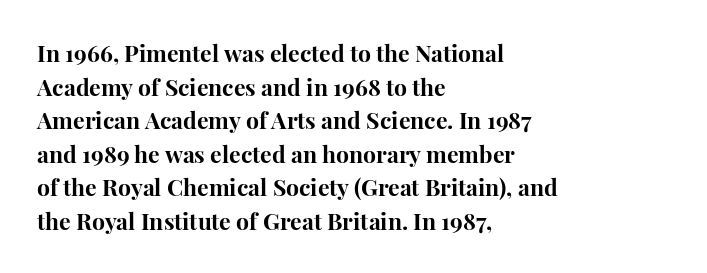
{"italic": "no", "bold": "yes", "underline": "no", "align": "left", "line_spacing": "normal", "line_spacing_ratio": 1.46, "letter_spacing": "normal", "letter_spacing_em": 0.0, "glyph_px": 23}
